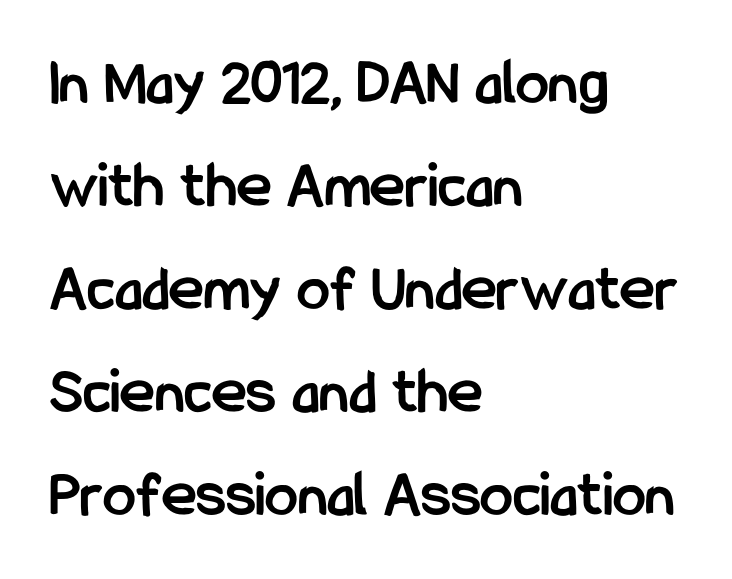
Underline: absent. The paragraph has a hard left edge and a soft right edge. Does the weight exceed regular? Yes, all the way to bold. The passage shown is typeset with a sans-serif family. The type sits square on the baseline with zero lean.
